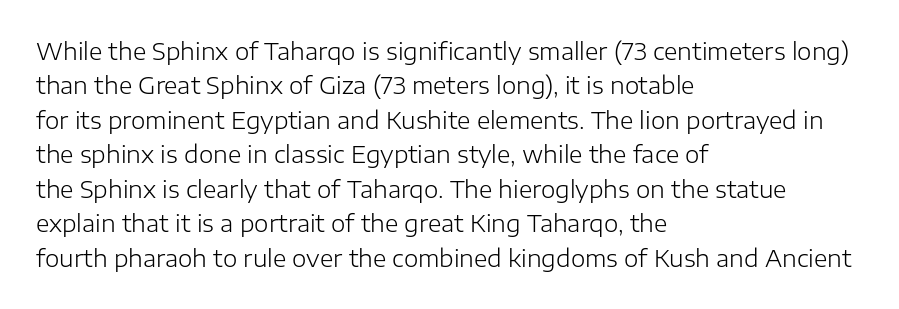
Q: Is the text bold? A: No.
Q: Is the text italic (slanted)? A: No, it is upright.
Q: Is the text underlined? A: No.
Q: How is the paragraph aligned? A: Left-aligned.
Q: Is the spacing between letters normal or unusually wide? A: Normal.
Q: Is the spacing between lines tight, normal or loose? A: Normal.
